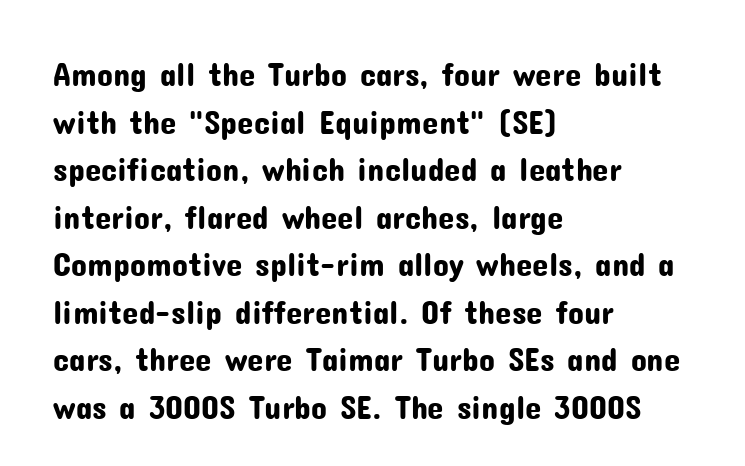
{"serif": "no", "italic": "no", "width": "normal", "stroke_contrast": "low", "x_height": "medium", "monospaced": "no", "underline": "no", "align": "left", "line_spacing": "normal", "line_spacing_ratio": 1.44, "letter_spacing": "normal", "letter_spacing_em": 0.0, "glyph_px": 33}
